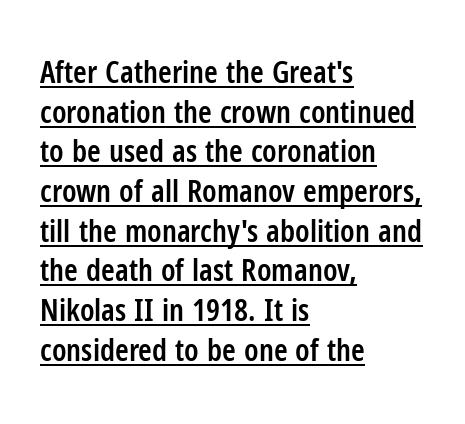
Q: Is the text bold? A: Semi-bold.
Q: Is the text italic (slanted)? A: No, it is upright.
Q: Is the typeface a serif or a sans-serif typeface? A: Sans-serif.
Q: Is the text underlined? A: Yes.
Q: How is the paragraph aligned? A: Left-aligned.
Q: Is the spacing between letters normal or unusually wide? A: Normal.
Q: Is the spacing between lines tight, normal or loose? A: Normal.
Q: Width (condensed, normal, or wide)? A: Condensed.
Q: Stroke contrast? A: Low.
Q: x-height? A: Medium.
Q: Monospaced? A: No.
